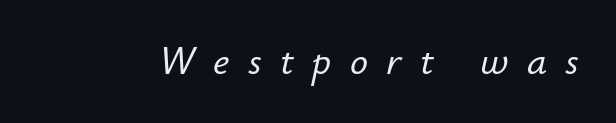
The image shows 40 px text type, italic (leaning right); set unusually wide letter spacing (+0.46 em), not underlined; low stroke contrast and a small x-height.
